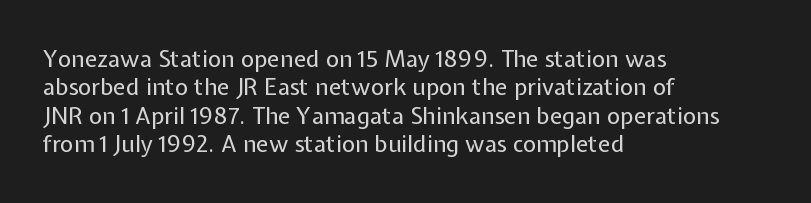
Nobody touched the tracking dial on this one. Visually the block forms a straight wall on the left and a jagged coastline on the right. Posture: upright roman. Beneath every word, the page is bare.
